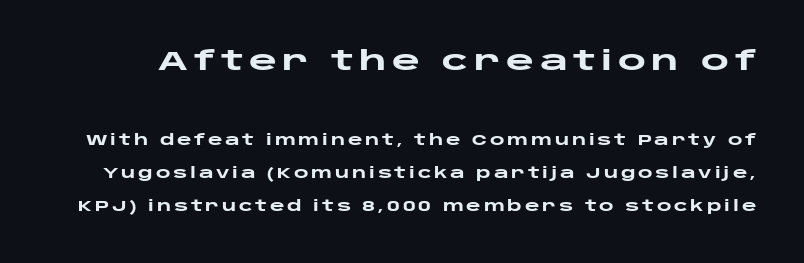
The image shows 27 px bold type, upright; set loose line spacing (2.35x), unusually wide letter spacing (+0.2 em), not underlined; the first (top) block is 1.93x larger.
